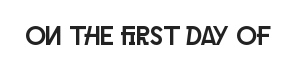
The image shows 27 px text type, upright; set normal letter spacing, not underlined.
